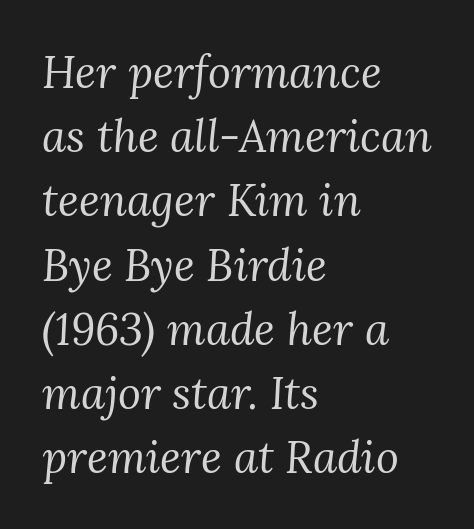
Does the lettering tilt? It does — this is italic. Short note: letters normally spaced. Caption: multi-line text, flush left, ragged right. Letters have the restrained weight of plain body copy at most.
